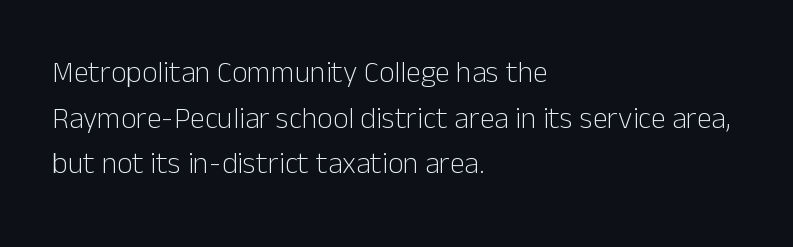
{"serif": "no", "italic": "no", "bold": "no", "weight": "light", "width": "normal", "stroke_contrast": "low", "x_height": "medium", "monospaced": "no", "underline": "no", "align": "left", "line_spacing": "normal", "line_spacing_ratio": 1.52, "letter_spacing": "normal", "letter_spacing_em": 0.0, "glyph_px": 30}
